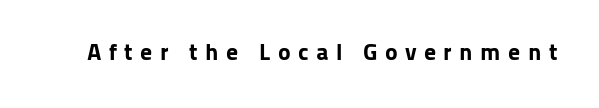
Nobody drew a line under any word here. Weight check: bold — yes, fully. A typesetter would mark this as roman, not italic. The horizontal fit of the characters is loose and conspicuously gappy.
